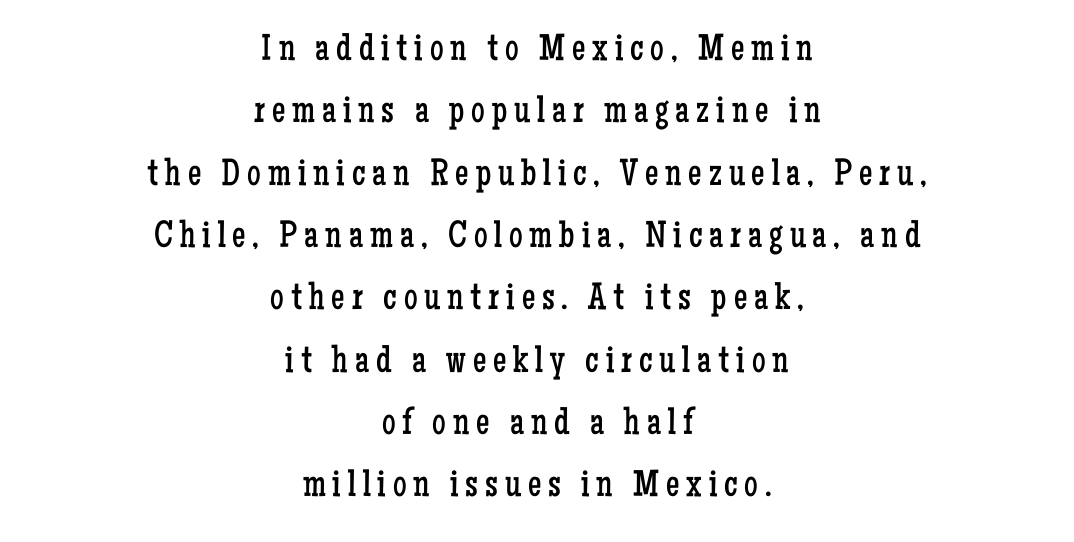
{"serif": "yes", "italic": "no", "bold": "no", "weight": "regular", "width": "condensed", "stroke_contrast": "low", "x_height": "medium", "monospaced": "no", "underline": "no", "align": "center", "line_spacing": "normal", "line_spacing_ratio": 1.64, "glyph_px": 38}
